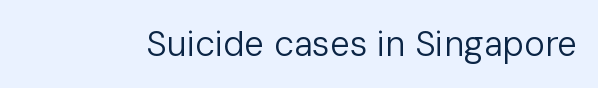
The image shows 35 px regular-weight sans-serif type, upright; set normal letter spacing, not underlined; low stroke contrast and a medium x-height.
